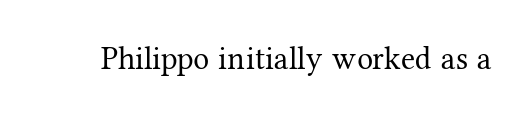
{"serif": "yes", "italic": "no", "bold": "no", "weight": "regular", "width": "normal", "stroke_contrast": "medium", "x_height": "medium", "monospaced": "no", "underline": "no", "letter_spacing": "normal", "letter_spacing_em": 0.0, "glyph_px": 32}
